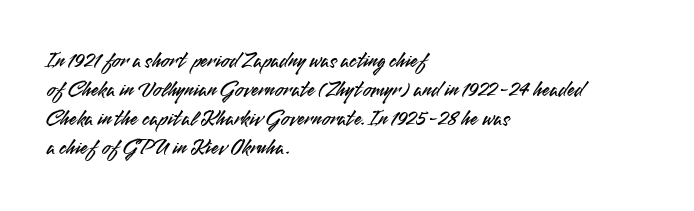
{"underline": "no", "align": "left", "line_spacing": "normal", "line_spacing_ratio": 1.32, "letter_spacing": "normal", "letter_spacing_em": 0.0, "glyph_px": 22}
